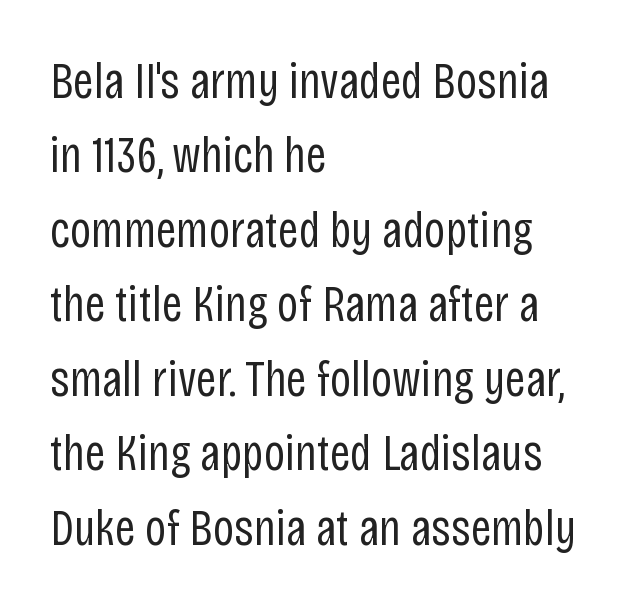
{"serif": "no", "italic": "no", "bold": "no", "weight": "regular", "width": "condensed", "stroke_contrast": "low", "x_height": "large", "monospaced": "no", "underline": "no", "align": "left", "line_spacing": "normal", "line_spacing_ratio": 1.46, "letter_spacing": "normal", "letter_spacing_em": 0.0, "glyph_px": 51}
